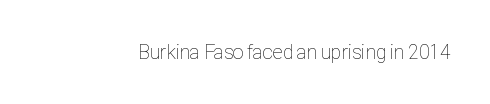
Q: Is the text bold? A: No.
Q: Is the text italic (slanted)? A: No, it is upright.
Q: Is the text underlined? A: No.
Q: Is the spacing between letters normal or unusually wide? A: Normal.
